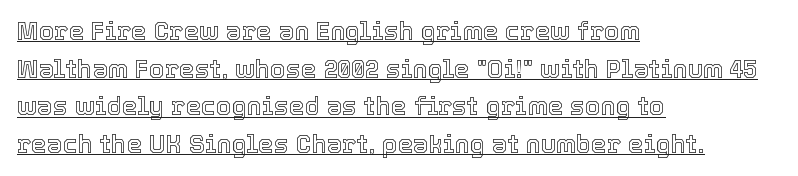
Q: Is the text italic (slanted)? A: No, it is upright.
Q: Is the text underlined? A: Yes.
Q: How is the paragraph aligned? A: Left-aligned.
Q: Is the spacing between letters normal or unusually wide? A: Normal.
Q: Is the spacing between lines tight, normal or loose? A: Normal.
